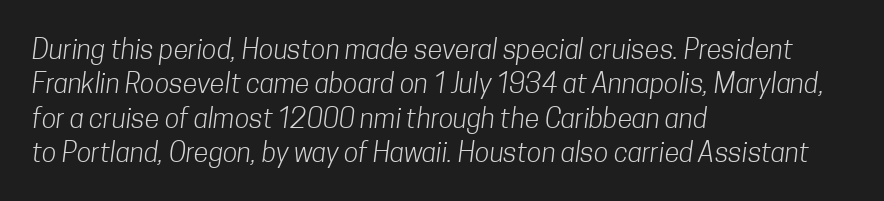
The paragraph shown leans on its left margin. Nothing unusual about the tracking: characters are spaced as the font intends. A normal amount of white space separates one row of letters from the next. These glyphs show unthickened strokes, regular width or finer.
